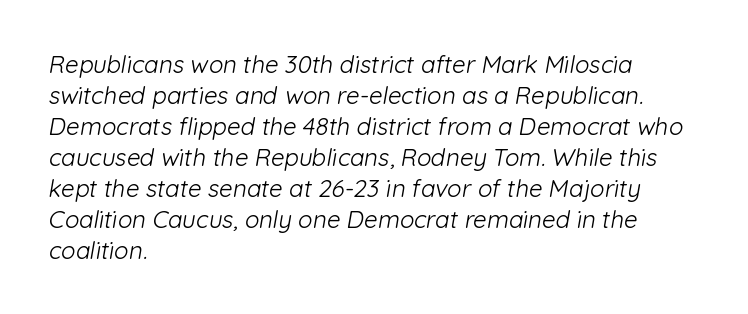
Q: Is the text bold? A: No.
Q: Is the text underlined? A: No.
Q: How is the paragraph aligned? A: Left-aligned.
Q: Is the spacing between letters normal or unusually wide? A: Normal.
Q: Is the spacing between lines tight, normal or loose? A: Normal.
